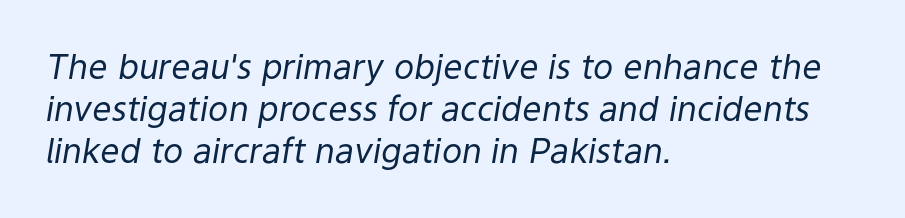
The image shows 34 px regular-weight type, italic (leaning right); set left-aligned, line spacing 1.23x, normal letter spacing, not underlined; low stroke contrast and a medium x-height.
